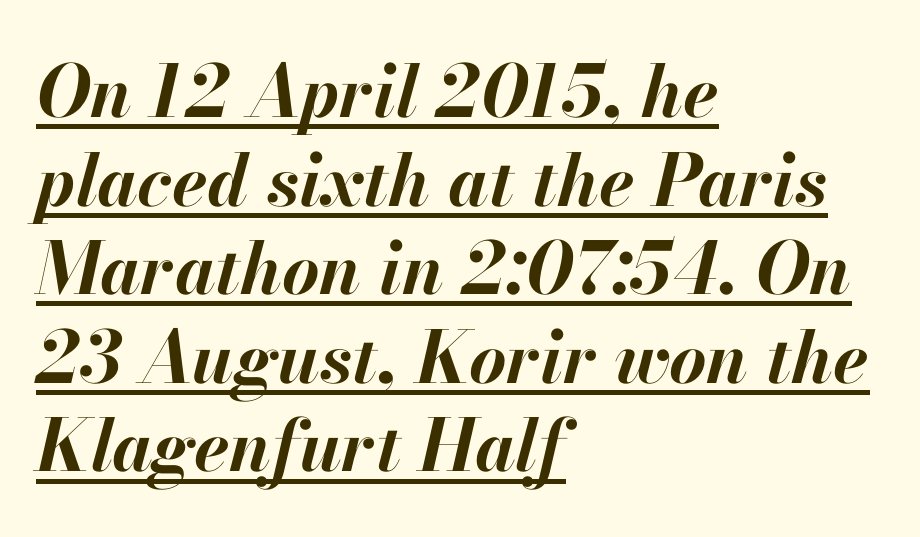
{"italic": "yes", "lean": "right", "slant_degrees": 13, "bold": "yes", "weight": "bold", "width": "normal", "stroke_contrast": "high", "x_height": "small", "monospaced": "no", "underline": "yes", "align": "left", "line_spacing_ratio": 1.23, "letter_spacing": "normal", "letter_spacing_em": 0.0, "glyph_px": 72}
